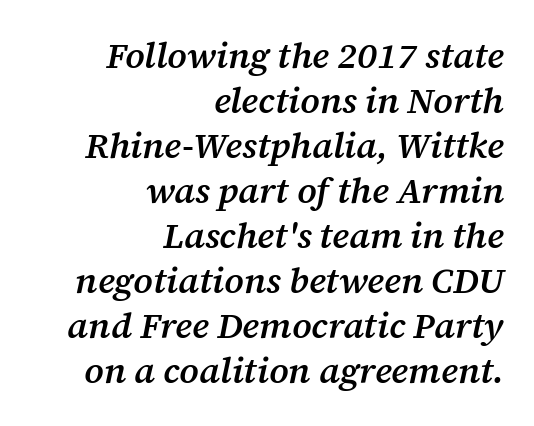
{"serif": "yes", "italic": "yes", "lean": "right", "slant_degrees": 12, "bold": "semi", "weight": "semibold", "width": "normal", "stroke_contrast": "medium", "x_height": "medium", "monospaced": "no", "underline": "no", "align": "right", "line_spacing": "normal", "line_spacing_ratio": 1.25, "letter_spacing": "normal", "letter_spacing_em": 0.0, "glyph_px": 36}
